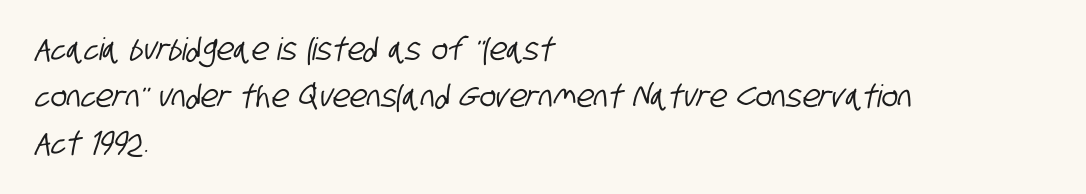
Font category for this specimen: sans-serif. The space directly below the letters is spotless. Vertical spacing — default. Do the characters align in a grid? No, the font is proportional. Casual observation: everything's shoved over to the left. A typesetter would call this zero additional tracking.
